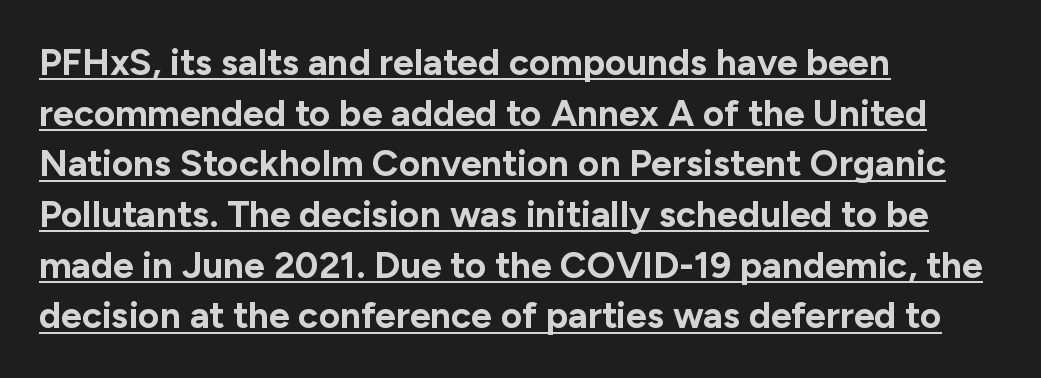
Q: Is the text bold? A: Yes.
Q: Is the text italic (slanted)? A: No, it is upright.
Q: Is the typeface a serif or a sans-serif typeface? A: Sans-serif.
Q: Is the text underlined? A: Yes.
Q: How is the paragraph aligned? A: Left-aligned.
Q: Is the spacing between letters normal or unusually wide? A: Normal.
Q: Is the spacing between lines tight, normal or loose? A: Normal.
Q: Width (condensed, normal, or wide)? A: Normal.
Q: Stroke contrast? A: Low.
Q: x-height? A: Medium.
Q: Monospaced? A: No.
